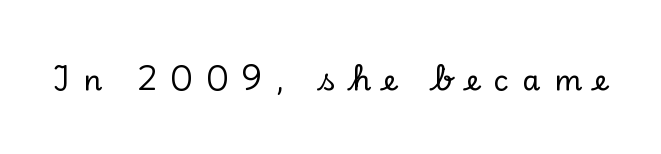
Looks like regular typesetting: each glyph gets only the width it needs. This sample uses expanded letter spacing, leaving extra air between glyphs. Is there any slant? The stems are plumb.
